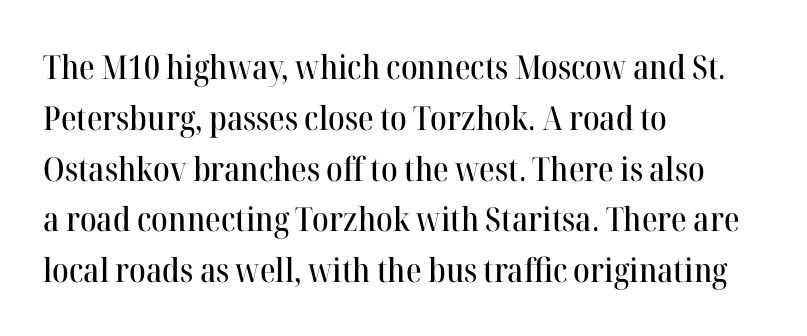
The image shows 33 px serif type, upright; set left-aligned, normal line spacing (1.54x), normal letter spacing, not underlined; high stroke contrast and a medium x-height.
